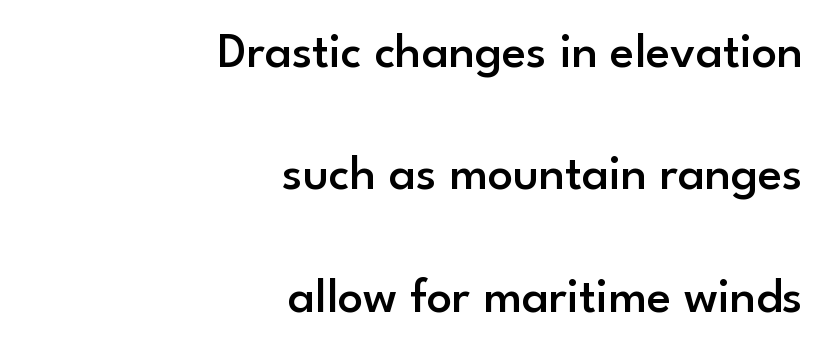
Q: Is the text bold? A: Semi-bold.
Q: Is the text italic (slanted)? A: No, it is upright.
Q: Is the typeface a serif or a sans-serif typeface? A: Sans-serif.
Q: Is the text underlined? A: No.
Q: How is the paragraph aligned? A: Right-aligned.
Q: Is the spacing between letters normal or unusually wide? A: Normal.
Q: Is the spacing between lines tight, normal or loose? A: Loose.
Q: Width (condensed, normal, or wide)? A: Normal.
Q: Stroke contrast? A: Low.
Q: x-height? A: Small.
Q: Monospaced? A: No.
